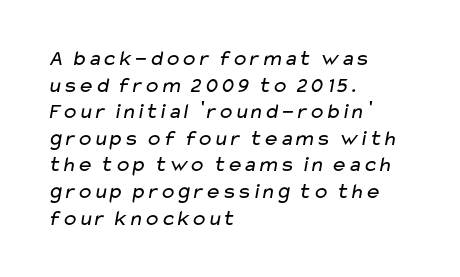
{"bold": "no", "underline": "no", "align": "left", "line_spacing_ratio": 1.21, "letter_spacing": "normal", "letter_spacing_em": 0.0, "glyph_px": 22}
